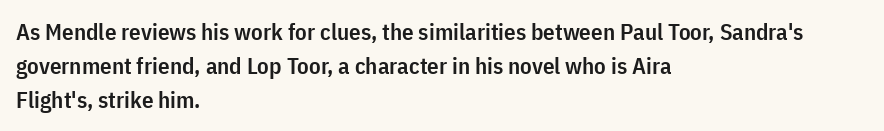
The image shows 23 px text type, upright; set left-aligned, normal line spacing (1.47x), normal letter spacing, not underlined.
